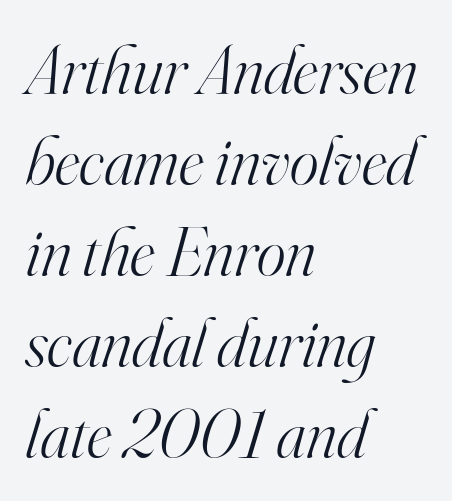
Would a proofreader flag this as italicized? Yes. These lines are composed in type with serifs. Note the varied advance widths — an 'i' is clearly narrower than an 'm'. A classic flush-left, rag-right setting is used for this passage.
